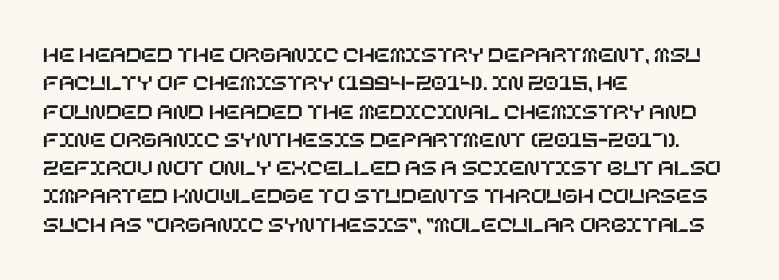
One-word summary of the alignment: left. These lines keep a tight, regular rhythm from letter to letter. Letters rest on an invisible, unmarked baseline. In terms of posture, this sample is upright.
